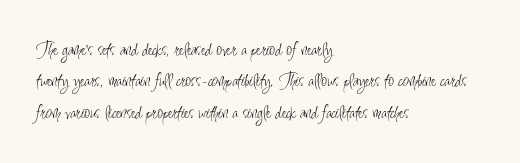
Q: Is the text bold? A: No.
Q: Is the text underlined? A: No.
Q: How is the paragraph aligned? A: Left-aligned.
Q: Is the spacing between letters normal or unusually wide? A: Normal.
Q: Is the spacing between lines tight, normal or loose? A: Normal.
